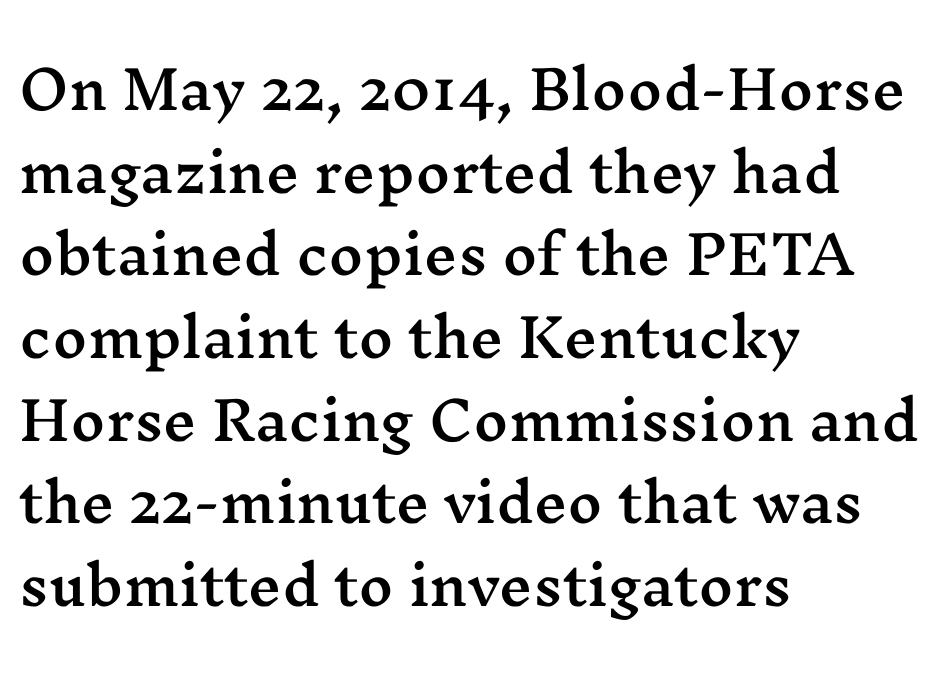
Q: Is the text italic (slanted)? A: No, it is upright.
Q: Is the typeface a serif or a sans-serif typeface? A: Serif.
Q: Is the text underlined? A: No.
Q: How is the paragraph aligned? A: Left-aligned.
Q: Is the spacing between letters normal or unusually wide? A: Normal.
Q: Is the spacing between lines tight, normal or loose? A: Normal.
Q: Width (condensed, normal, or wide)? A: Wide.
Q: Stroke contrast? A: Medium.
Q: x-height? A: Medium.
Q: Monospaced? A: No.
